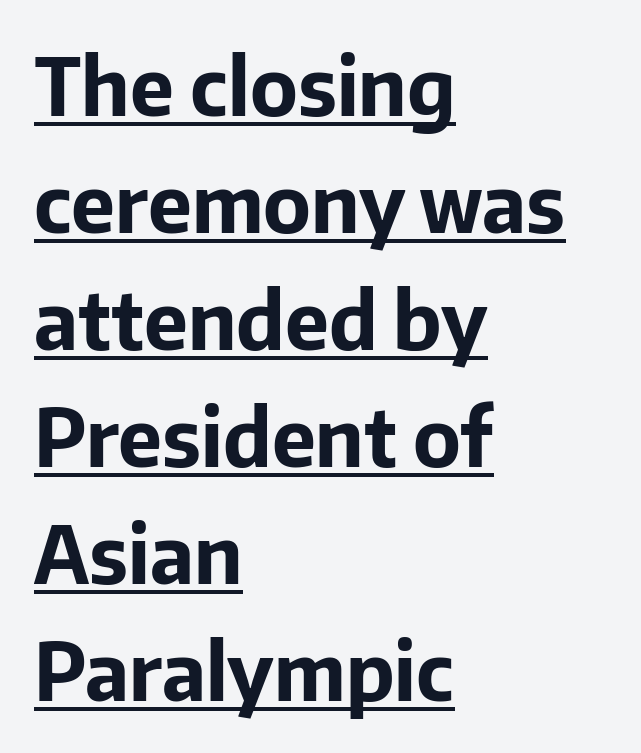
The text was rendered using a sans face with plain stroke endings. The sample has been set heavy, in full bold. These lines are set flush left with a ragged right edge. The lettering stays uniformly vertical, giving the passage a roman look. Vertically, the passage feels balanced, rows spaced as you'd expect.
